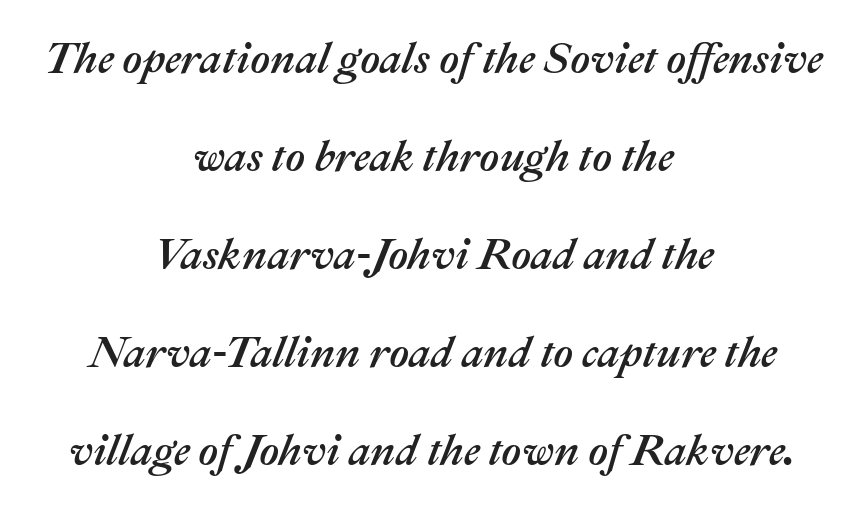
{"italic": "yes", "lean": "right", "slant_degrees": 22, "width": "normal", "stroke_contrast": "medium", "x_height": "medium", "monospaced": "no", "underline": "no", "align": "center", "line_spacing": "loose", "line_spacing_ratio": 2.28, "letter_spacing": "normal", "letter_spacing_em": 0.0, "glyph_px": 43}
